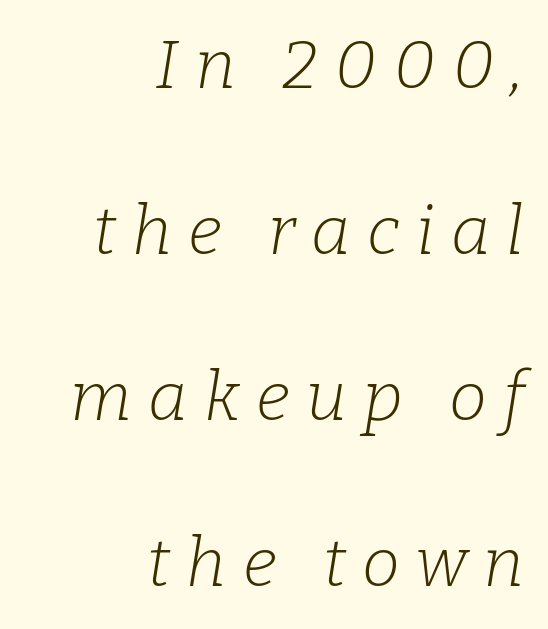
Q: Is the text bold? A: No.
Q: Is the text italic (slanted)? A: Yes, it leans right by about 9 degrees.
Q: Is the typeface a serif or a sans-serif typeface? A: Serif.
Q: Is the text underlined? A: No.
Q: How is the paragraph aligned? A: Right-aligned.
Q: Is the spacing between letters normal or unusually wide? A: Unusually wide.
Q: Is the spacing between lines tight, normal or loose? A: Loose.
Q: Width (condensed, normal, or wide)? A: Normal.
Q: Stroke contrast? A: Low.
Q: x-height? A: Medium.
Q: Monospaced? A: No.
